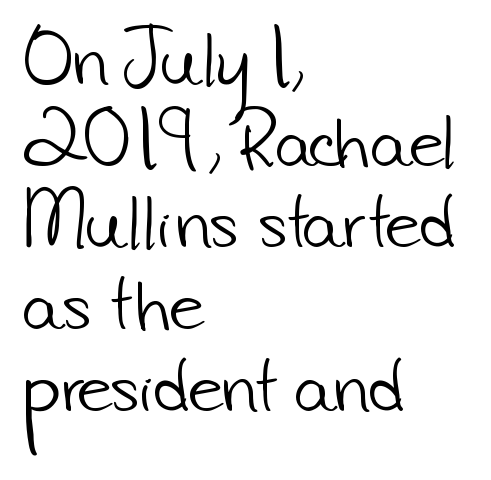
These lines are composed in type without serifs. No heavy texture on the line: the type isn't bold. Letters rest on an invisible, unmarked baseline. Standard letterfit; no display-style spreading of the glyphs. These lines are set flush left with a ragged right edge.
